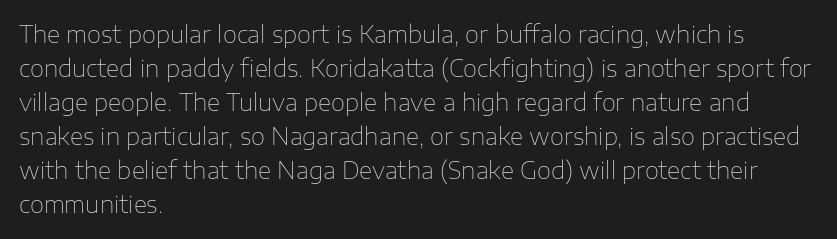
The image shows 23 px text type, upright; set left-aligned, normal line spacing (1.48x), normal letter spacing, not underlined.
